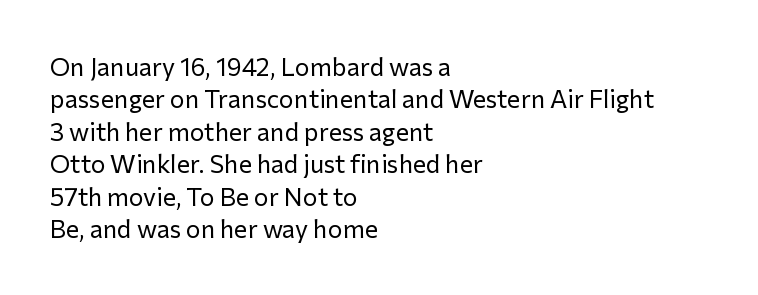
The words here are not underlined. Whoever set this chose a conventional vertical rhythm. Honestly, the letter spacing is just normal — you wouldn't notice it. Tall strokes in this sample are plumb rather than angled. Compared with a centered layout, this one pins lines to the left instead. The weight tops out at a normal text grade.
